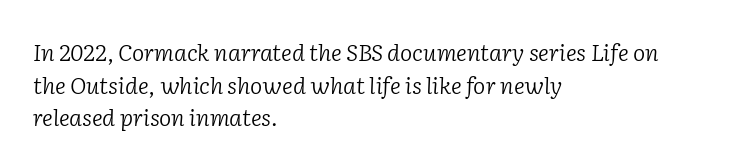
{"italic": "yes", "lean": "right", "slant_degrees": 2, "bold": "no", "underline": "no", "align": "left", "line_spacing": "normal", "line_spacing_ratio": 1.42, "letter_spacing": "normal", "letter_spacing_em": 0.0, "glyph_px": 23}
